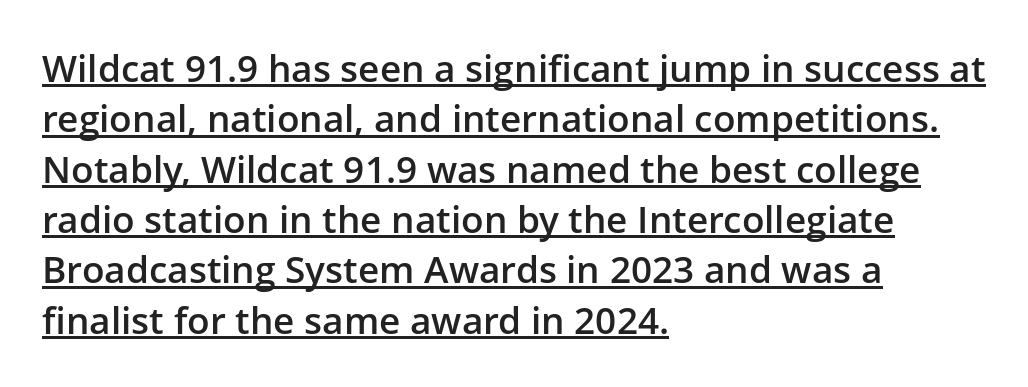
Q: Is the text bold? A: Semi-bold.
Q: Is the text italic (slanted)? A: No, it is upright.
Q: Is the typeface a serif or a sans-serif typeface? A: Sans-serif.
Q: Is the text underlined? A: Yes.
Q: How is the paragraph aligned? A: Left-aligned.
Q: Is the spacing between letters normal or unusually wide? A: Normal.
Q: Is the spacing between lines tight, normal or loose? A: Normal.
Q: Width (condensed, normal, or wide)? A: Normal.
Q: Stroke contrast? A: Low.
Q: x-height? A: Medium.
Q: Monospaced? A: No.
